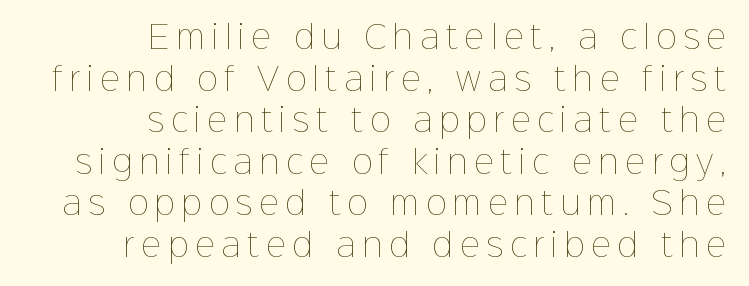
{"italic": "no", "bold": "no", "weight": "thin", "width": "normal", "stroke_contrast": "low", "x_height": "medium", "monospaced": "no", "underline": "no", "align": "right", "line_spacing": "normal", "line_spacing_ratio": 1.34, "letter_spacing": "wide", "letter_spacing_em": 0.22, "glyph_px": 31}
